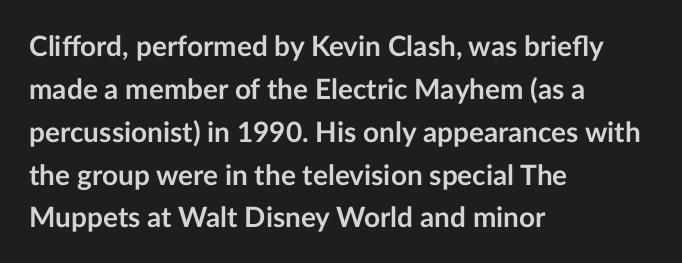
Q: Is the text bold? A: Yes.
Q: Is the text italic (slanted)? A: No, it is upright.
Q: Is the typeface a serif or a sans-serif typeface? A: Sans-serif.
Q: Is the text underlined? A: No.
Q: How is the paragraph aligned? A: Left-aligned.
Q: Is the spacing between letters normal or unusually wide? A: Normal.
Q: Is the spacing between lines tight, normal or loose? A: Normal.
Q: Width (condensed, normal, or wide)? A: Normal.
Q: Stroke contrast? A: Low.
Q: x-height? A: Medium.
Q: Monospaced? A: No.
